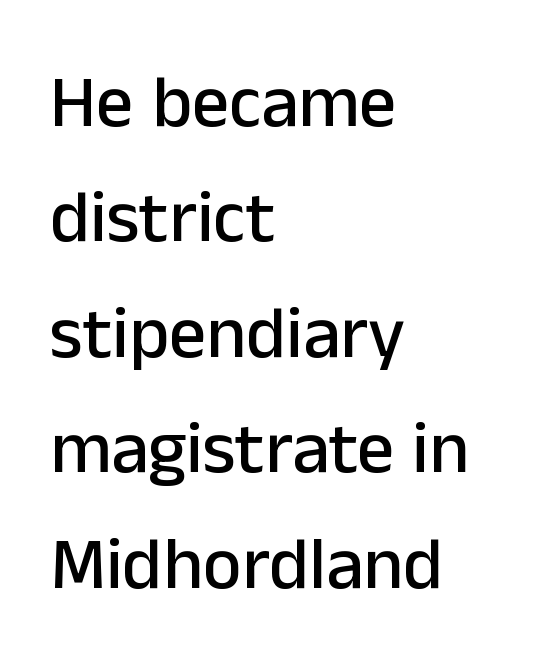
Q: Is the text italic (slanted)? A: No, it is upright.
Q: Is the typeface a serif or a sans-serif typeface? A: Sans-serif.
Q: Is the text underlined? A: No.
Q: How is the paragraph aligned? A: Left-aligned.
Q: Is the spacing between letters normal or unusually wide? A: Normal.
Q: Is the spacing between lines tight, normal or loose? A: Normal.
Q: Width (condensed, normal, or wide)? A: Normal.
Q: Stroke contrast? A: Low.
Q: x-height? A: Medium.
Q: Monospaced? A: No.
